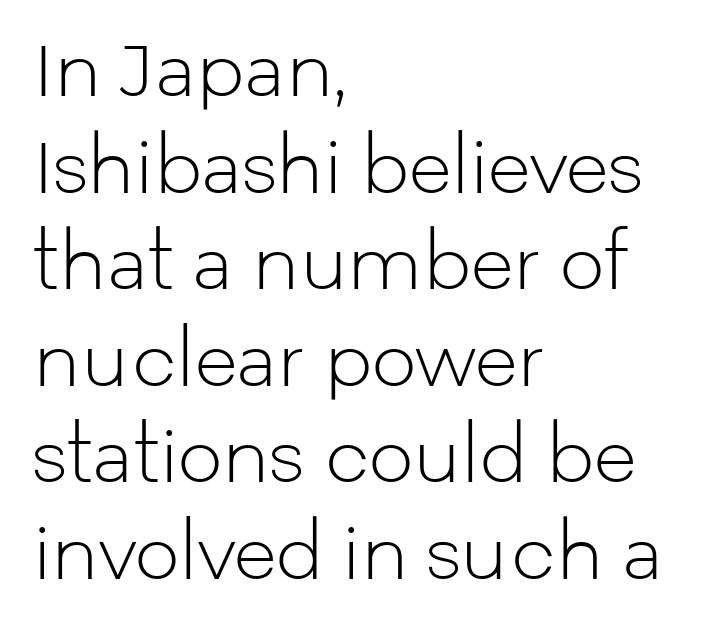
The image shows 71 px light sans-serif type, upright; set left-aligned, normal line spacing (1.36x), normal letter spacing, not underlined; low stroke contrast and a medium x-height.
